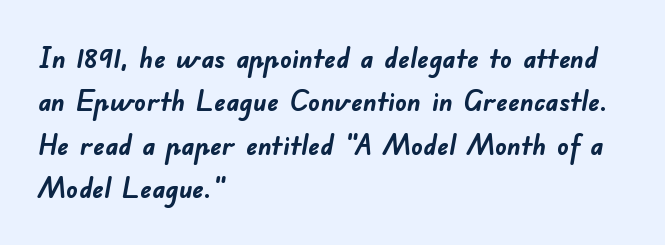
The image shows 29 px semibold sans-serif type; set left-aligned, normal line spacing (1.5x), normal letter spacing, not underlined; low stroke contrast and a small x-height.
